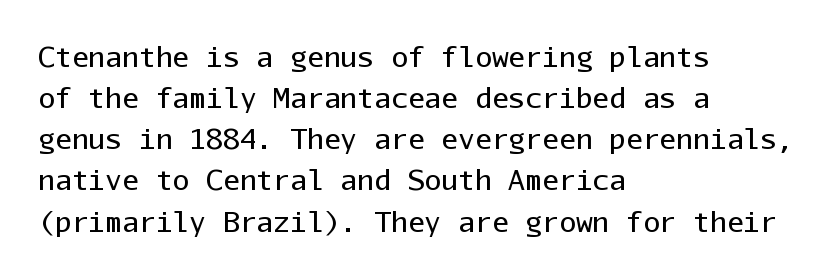
The passage shown is typed in a monospace face where columns stay perfectly aligned. Glyph-to-glyph distance matches everyday printed text. The space directly below the letters is spotless. Do the letters lean? They stand straight. A student would call this left alignment; a typographer would say flush left, rag right.
